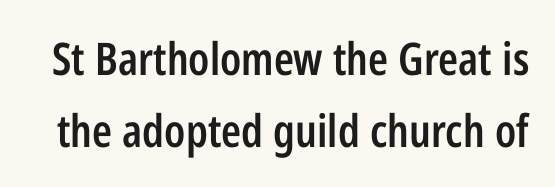
Q: Is the text bold? A: Semi-bold.
Q: Is the text italic (slanted)? A: No, it is upright.
Q: Is the typeface a serif or a sans-serif typeface? A: Sans-serif.
Q: Is the text underlined? A: No.
Q: Is the spacing between letters normal or unusually wide? A: Normal.
Q: Is the spacing between lines tight, normal or loose? A: Normal.
Q: Width (condensed, normal, or wide)? A: Condensed.
Q: Stroke contrast? A: Low.
Q: x-height? A: Medium.
Q: Monospaced? A: No.
